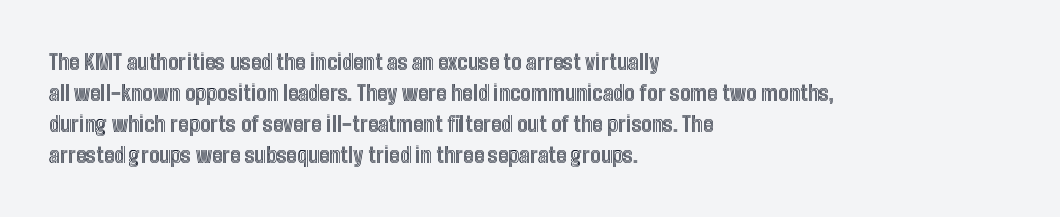
Q: Is the text italic (slanted)? A: No, it is upright.
Q: Is the text underlined? A: No.
Q: How is the paragraph aligned? A: Left-aligned.
Q: Is the spacing between letters normal or unusually wide? A: Normal.
Q: Is the spacing between lines tight, normal or loose? A: Normal.
